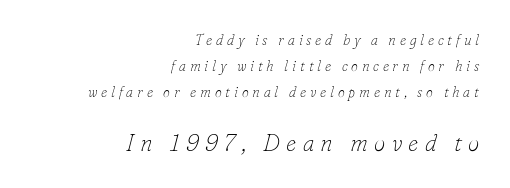
The image shows 23 px text type, italic (leaning right); set right-aligned, line spacing 1.87x, unusually wide letter spacing (+0.27 em), not underlined; the second (bottom) block is 1.64x larger.
